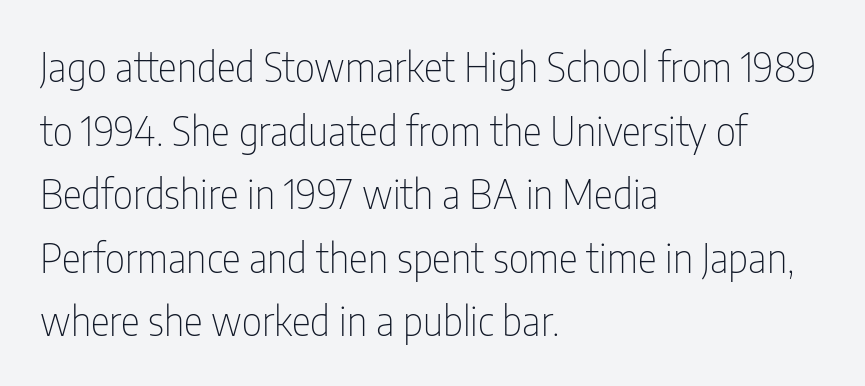
Every character sits straight up, as roman type does. Each letter keeps its own natural width here, so spacing adapts to shape. Each word holds together tightly as a unit, with standard inter-letter gaps. A typesetter would call this leading conventional body-copy spacing. The string is rendered with underlining switched off. Is the type heavy? It reads as light-to-regular instead.
